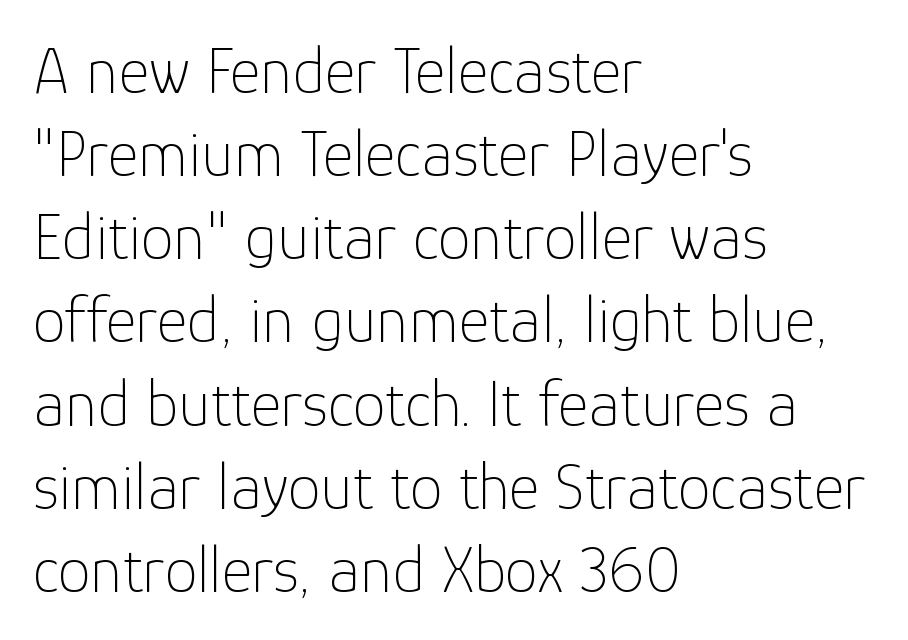
{"serif": "no", "italic": "no", "bold": "no", "weight": "thin", "width": "normal", "stroke_contrast": "low", "x_height": "medium", "monospaced": "no", "underline": "no", "align": "left", "line_spacing": "normal", "line_spacing_ratio": 1.26, "letter_spacing": "normal", "letter_spacing_em": 0.0, "glyph_px": 66}
